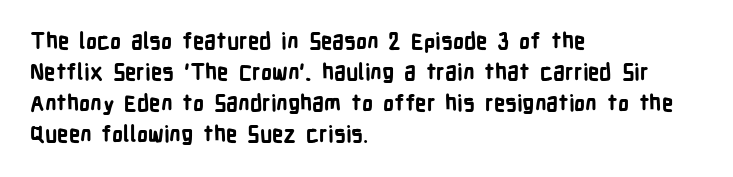
The image shows 22 px bold type, upright; set left-aligned, normal line spacing (1.41x), normal letter spacing, not underlined.
